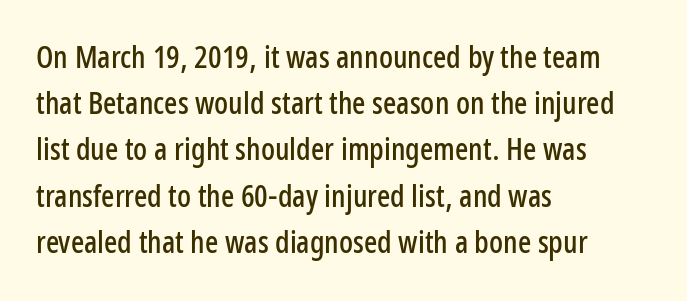
Check where the strokes stop: nothing finishes them off — pure sans. Look at the tracking — it's just the regular setting, nothing added. The letters stand straight up with perfectly vertical stems. This sample is left-justified, so line endings fall wherever the words run out. The string is rendered with underlining switched off. Is this a fixed-width face? No — the glyphs have proportional, varying widths.
